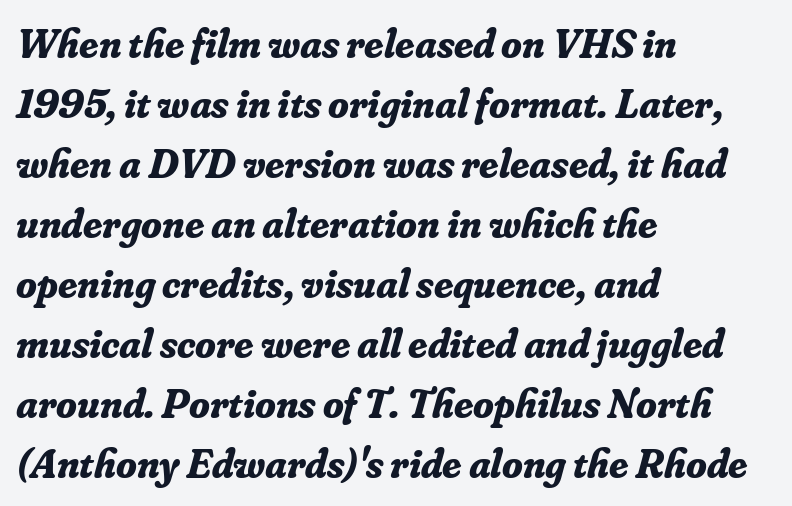
{"serif": "yes", "italic": "yes", "lean": "right", "slant_degrees": 16, "bold": "yes", "weight": "bold", "width": "normal", "stroke_contrast": "low", "x_height": "small", "monospaced": "no", "underline": "no", "align": "left", "line_spacing": "normal", "line_spacing_ratio": 1.43, "letter_spacing": "normal", "letter_spacing_em": 0.0, "glyph_px": 42}
